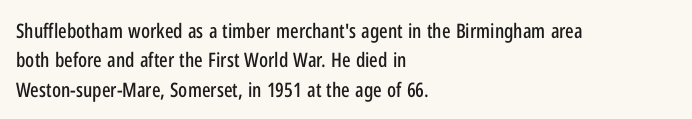
Q: Is the text italic (slanted)? A: No, it is upright.
Q: Is the text underlined? A: No.
Q: How is the paragraph aligned? A: Left-aligned.
Q: Is the spacing between letters normal or unusually wide? A: Normal.
Q: Is the spacing between lines tight, normal or loose? A: Normal.
